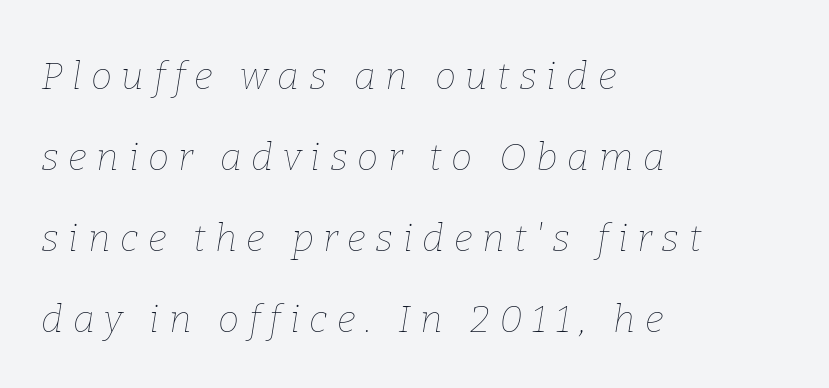
The image shows 38 px thin type, italic (leaning right); set left-aligned, loose line spacing (2.13x), unusually wide letter spacing (+0.25 em), not underlined; low stroke contrast and a medium x-height.
